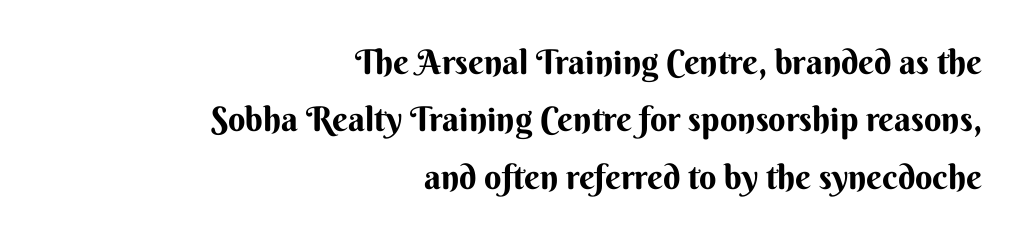
The image shows 34 px bold sans-serif type, upright; set right-aligned, normal line spacing (1.69x), normal letter spacing, not underlined; medium stroke contrast and a small x-height.
